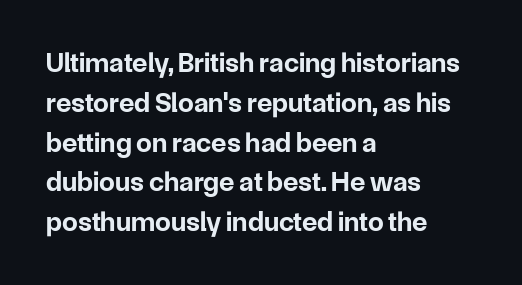
The paragraph has a hard left edge and a soft right edge. Looks like regular typesetting: each glyph gets only the width it needs. I'd call this a sans setting — the letters go barefoot. Each word holds together tightly as a unit, with standard inter-letter gaps. Caption: bold face, heavy strokes.
